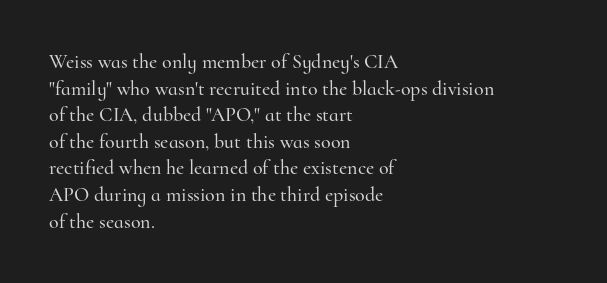
The image shows 20 px text type, upright; set left-aligned, normal line spacing (1.33x), normal letter spacing, not underlined.
